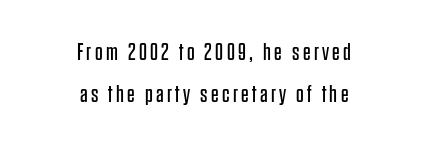
{"italic": "no", "bold": "no", "underline": "no", "align": "center", "line_spacing_ratio": 1.77, "glyph_px": 24}
